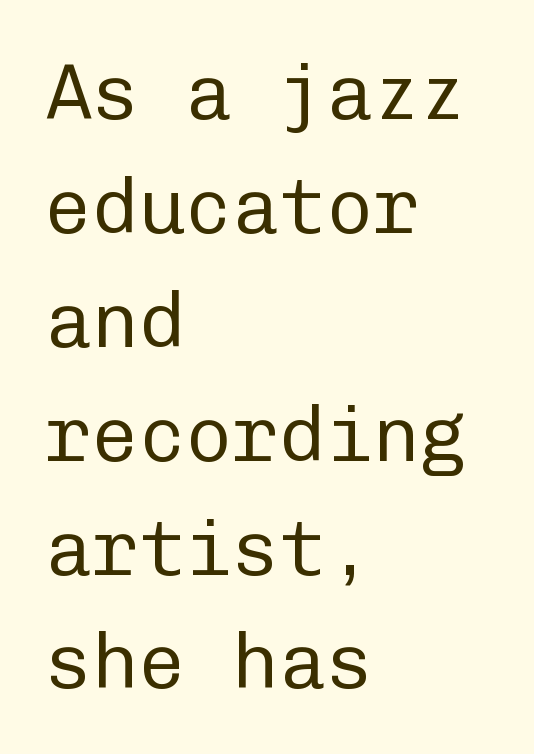
This block has exactly the height ordinary leading produces. The type sits square on the baseline with zero lean. You could count columns in this text — the font is strictly monospaced. Font category for this specimen: sans-serif. In terms of letterspacing, this is plain default setting.
